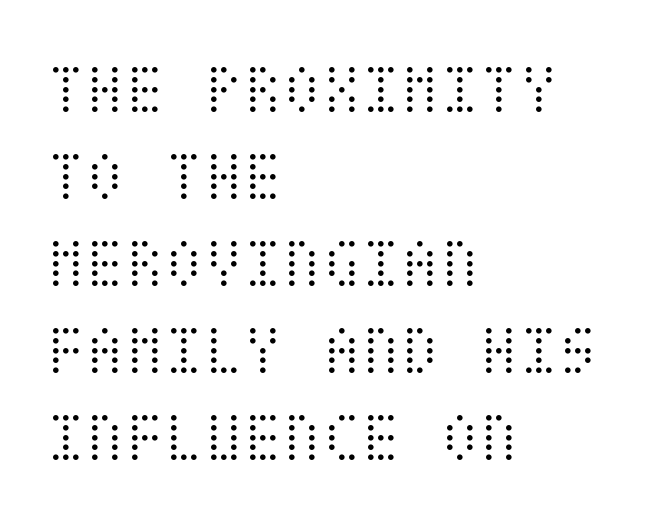
Q: Is the text bold? A: No.
Q: Is the text italic (slanted)? A: No, it is upright.
Q: Is the text underlined? A: No.
Q: How is the paragraph aligned? A: Left-aligned.
Q: Is the spacing between letters normal or unusually wide? A: Normal.
Q: Width (condensed, normal, or wide)? A: Condensed.
Q: Stroke contrast? A: Medium.
Q: x-height? A: Large.
